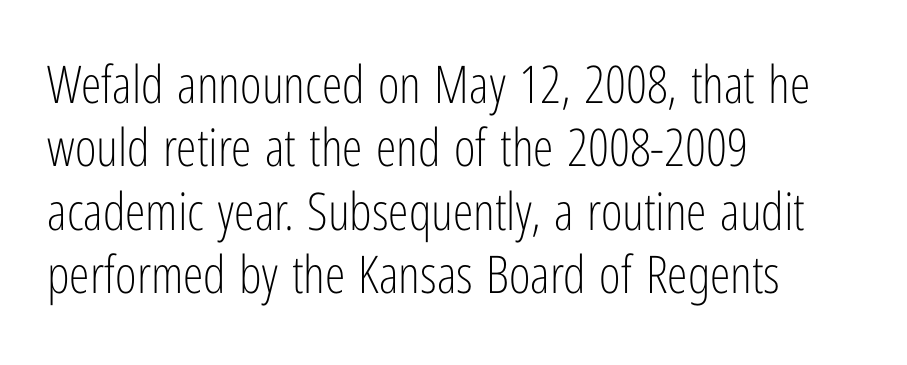
Q: Is the text bold? A: No.
Q: Is the text italic (slanted)? A: No, it is upright.
Q: Is the typeface a serif or a sans-serif typeface? A: Sans-serif.
Q: Is the text underlined? A: No.
Q: How is the paragraph aligned? A: Left-aligned.
Q: Is the spacing between letters normal or unusually wide? A: Normal.
Q: Width (condensed, normal, or wide)? A: Condensed.
Q: Stroke contrast? A: Low.
Q: x-height? A: Medium.
Q: Monospaced? A: No.
